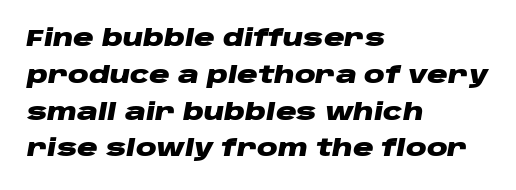
Q: Is the text bold? A: Yes.
Q: Is the text italic (slanted)? A: Yes, it leans right by about 10 degrees.
Q: Is the text underlined? A: No.
Q: How is the paragraph aligned? A: Left-aligned.
Q: Is the spacing between letters normal or unusually wide? A: Normal.
Q: Is the spacing between lines tight, normal or loose? A: Normal.
